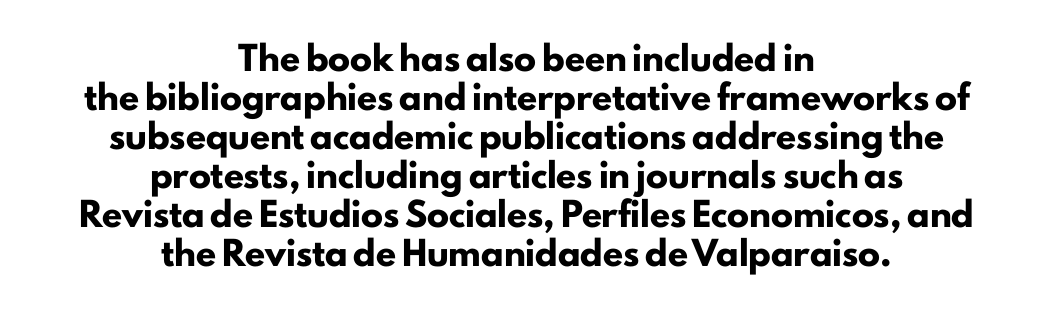
The image shows 22 px bold type, upright; set centered, line spacing 1.77x, normal letter spacing, not underlined.
